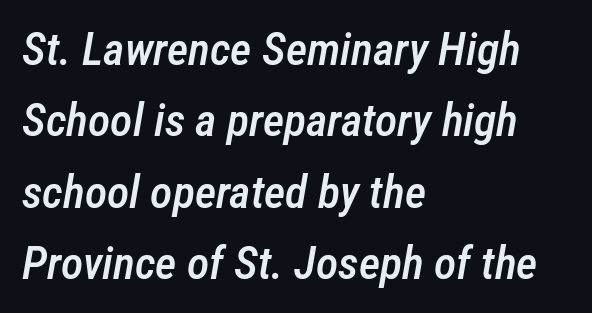
Q: Is the text bold? A: Semi-bold.
Q: Is the text italic (slanted)? A: Yes, it leans right by about 12 degrees.
Q: Is the text underlined? A: No.
Q: How is the paragraph aligned? A: Left-aligned.
Q: Is the spacing between letters normal or unusually wide? A: Normal.
Q: Is the spacing between lines tight, normal or loose? A: Normal.
Q: Width (condensed, normal, or wide)? A: Condensed.
Q: Stroke contrast? A: Low.
Q: x-height? A: Medium.
Q: Monospaced? A: No.
